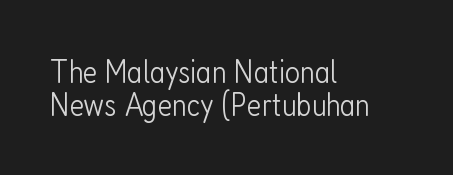
{"serif": "no", "italic": "no", "bold": "no", "weight": "light", "width": "condensed", "stroke_contrast": "low", "x_height": "medium", "monospaced": "no", "underline": "no", "align": "left", "line_spacing": "tight", "line_spacing_ratio": 1.01, "letter_spacing": "normal", "letter_spacing_em": 0.0, "glyph_px": 33}
